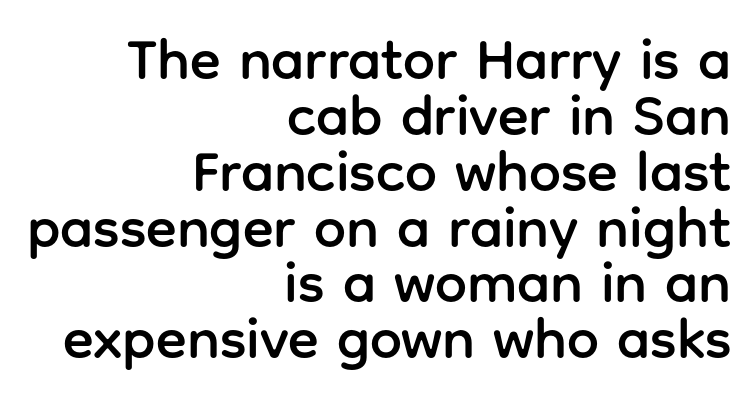
The image shows 57 px sans-serif type, upright; set right-aligned, tight line spacing (0.98x), normal letter spacing, not underlined; low stroke contrast and a medium x-height.
